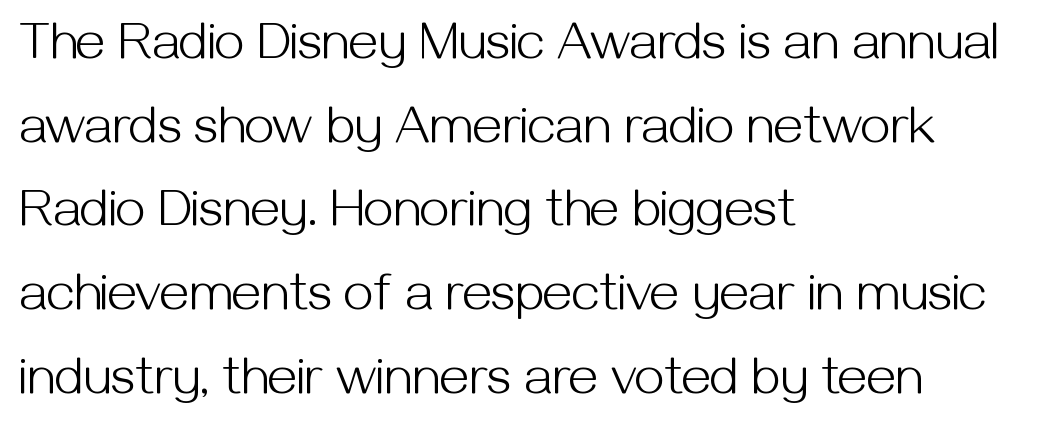
The image shows 53 px light sans-serif type, upright; set left-aligned, normal line spacing (1.58x), normal letter spacing, not underlined; medium stroke contrast and a medium x-height.
